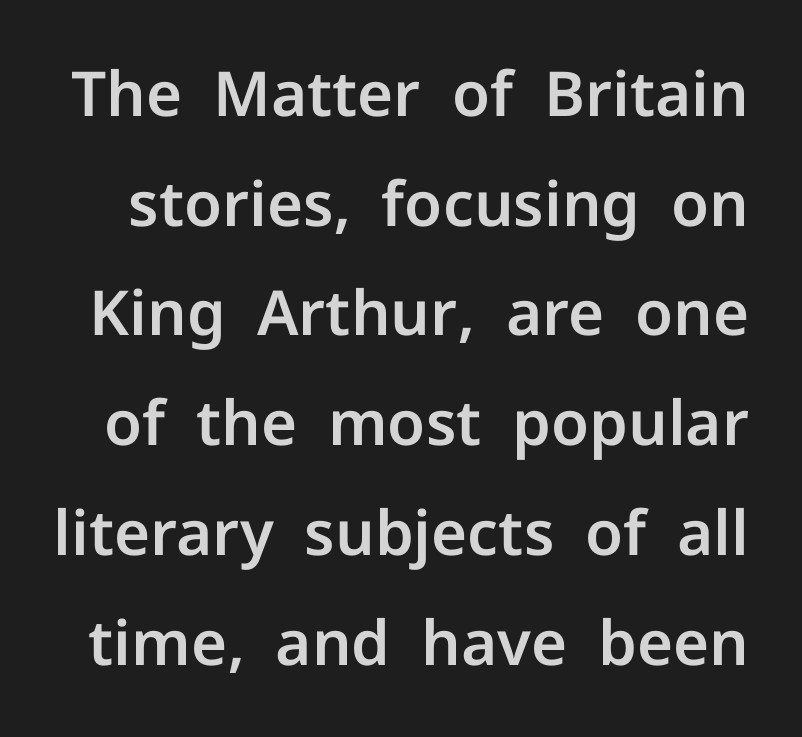
{"serif": "no", "italic": "no", "width": "normal", "stroke_contrast": "low", "x_height": "medium", "monospaced": "no", "underline": "no", "line_spacing_ratio": 1.77, "letter_spacing": "normal", "letter_spacing_em": 0.0, "glyph_px": 62}
